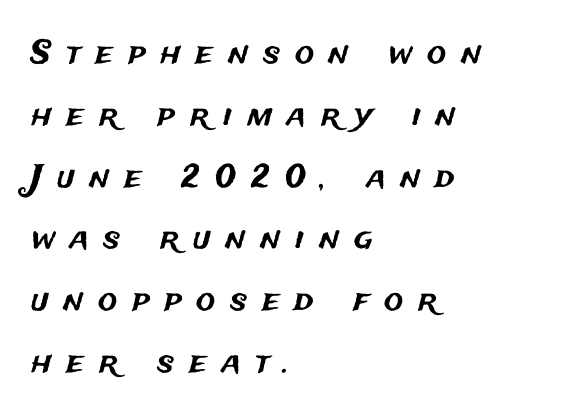
{"serif": "no", "width": "normal", "stroke_contrast": "medium", "x_height": "medium", "monospaced": "no", "underline": "no", "align": "left", "line_spacing": "loose", "line_spacing_ratio": 1.93, "letter_spacing": "wide", "letter_spacing_em": 0.46, "glyph_px": 32}
